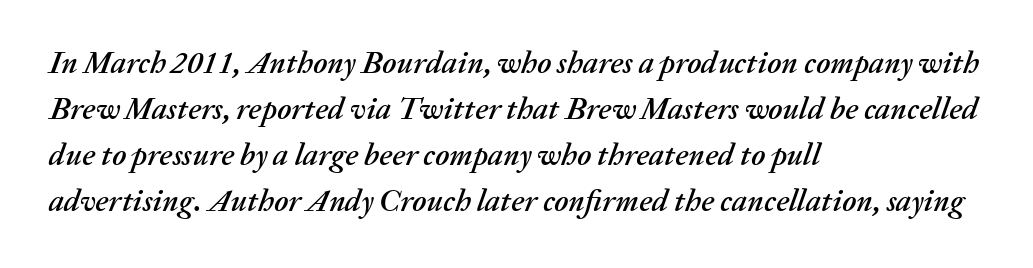
{"italic": "yes", "lean": "right", "slant_degrees": 20, "width": "normal", "stroke_contrast": "medium", "x_height": "medium", "monospaced": "no", "underline": "no", "align": "left", "line_spacing": "normal", "line_spacing_ratio": 1.48, "letter_spacing": "normal", "letter_spacing_em": 0.0, "glyph_px": 31}
